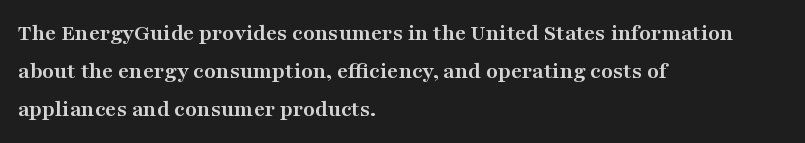
{"italic": "no", "bold": "yes", "underline": "no", "align": "left", "line_spacing": "normal", "line_spacing_ratio": 1.59, "letter_spacing": "normal", "letter_spacing_em": 0.0, "glyph_px": 24}
